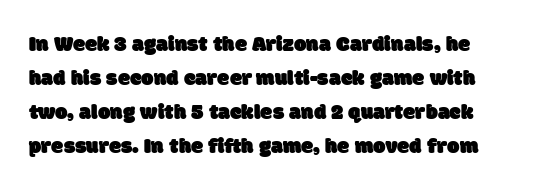
Q: Is the text underlined? A: No.
Q: Is the spacing between letters normal or unusually wide? A: Normal.
Q: Is the spacing between lines tight, normal or loose? A: Normal.
